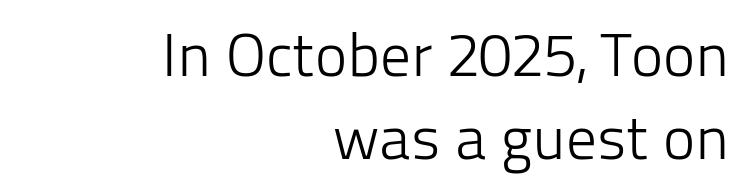
{"serif": "no", "italic": "no", "bold": "no", "weight": "light", "width": "normal", "stroke_contrast": "low", "x_height": "medium", "monospaced": "no", "underline": "no", "align": "right", "line_spacing": "normal", "line_spacing_ratio": 1.36, "letter_spacing": "normal", "letter_spacing_em": 0.0, "glyph_px": 61}
